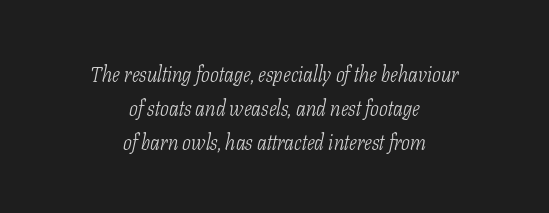
Q: Is the text bold? A: No.
Q: Is the text italic (slanted)? A: Yes, it leans right by about 11 degrees.
Q: Is the text underlined? A: No.
Q: How is the paragraph aligned? A: Centered.
Q: Is the spacing between letters normal or unusually wide? A: Normal.
Q: Is the spacing between lines tight, normal or loose? A: Normal.
